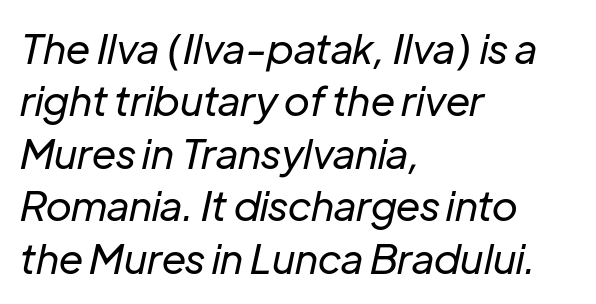
Q: Is the text bold? A: No.
Q: Is the text italic (slanted)? A: Yes, it leans right by about 12 degrees.
Q: Is the text underlined? A: No.
Q: How is the paragraph aligned? A: Left-aligned.
Q: Is the spacing between letters normal or unusually wide? A: Normal.
Q: Is the spacing between lines tight, normal or loose? A: Normal.
Q: Width (condensed, normal, or wide)? A: Normal.
Q: Stroke contrast? A: Low.
Q: x-height? A: Medium.
Q: Monospaced? A: No.
